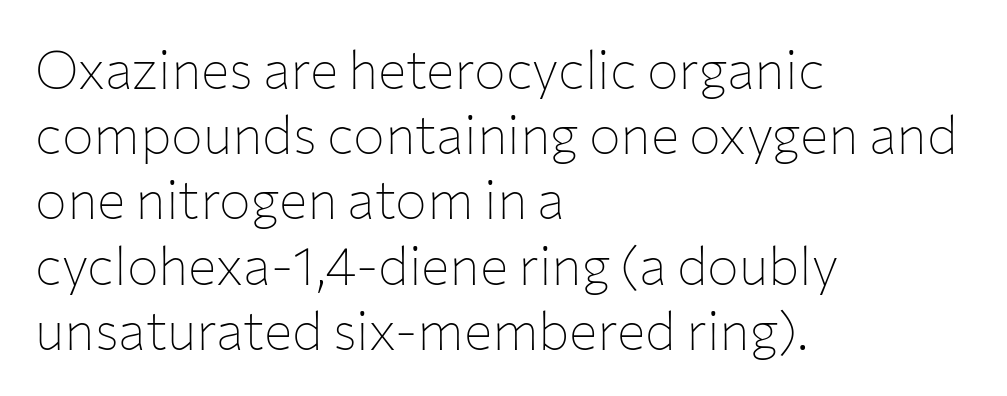
Q: Is the text bold? A: No.
Q: Is the text italic (slanted)? A: No, it is upright.
Q: Is the typeface a serif or a sans-serif typeface? A: Sans-serif.
Q: Is the text underlined? A: No.
Q: How is the paragraph aligned? A: Left-aligned.
Q: Is the spacing between letters normal or unusually wide? A: Normal.
Q: Width (condensed, normal, or wide)? A: Normal.
Q: Stroke contrast? A: Low.
Q: x-height? A: Medium.
Q: Monospaced? A: No.
